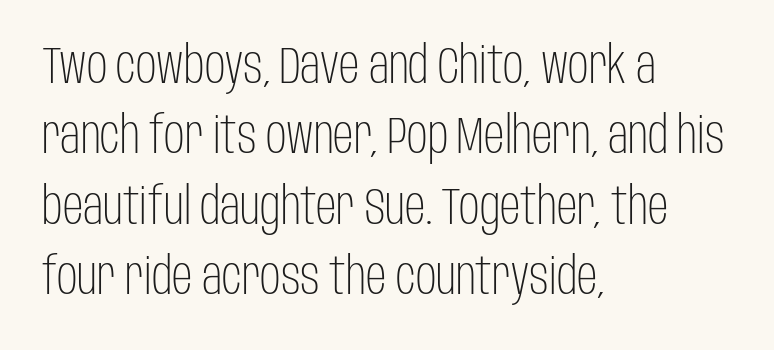
The words here are not underlined. What stands out about the letter spacing? Nothing — it is the standard amount. Evenly set lines give the paragraph a standard silhouette. These lines are rendered in a variable-pitch font. The lettering holds an erect, upright posture throughout.
